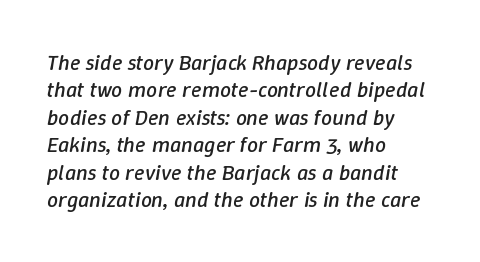
The image shows 22 px text type, italic (leaning right); set left-aligned, normal line spacing (1.25x), normal letter spacing, not underlined.
